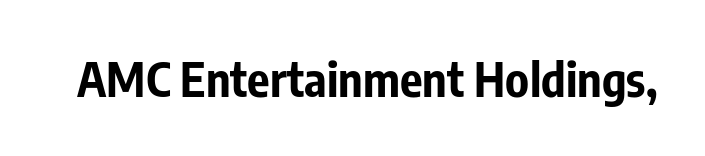
Q: Is the text bold? A: Yes.
Q: Is the text italic (slanted)? A: No, it is upright.
Q: Is the typeface a serif or a sans-serif typeface? A: Sans-serif.
Q: Is the text underlined? A: No.
Q: Is the spacing between letters normal or unusually wide? A: Normal.
Q: Width (condensed, normal, or wide)? A: Condensed.
Q: Stroke contrast? A: Low.
Q: x-height? A: Medium.
Q: Monospaced? A: No.
